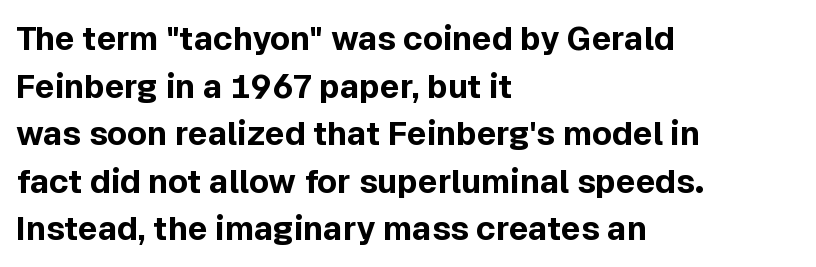
Q: Is the text bold? A: Yes.
Q: Is the text italic (slanted)? A: No, it is upright.
Q: Is the typeface a serif or a sans-serif typeface? A: Sans-serif.
Q: Is the text underlined? A: No.
Q: How is the paragraph aligned? A: Left-aligned.
Q: Is the spacing between letters normal or unusually wide? A: Normal.
Q: Is the spacing between lines tight, normal or loose? A: Normal.
Q: Width (condensed, normal, or wide)? A: Normal.
Q: x-height? A: Medium.
Q: Monospaced? A: No.
